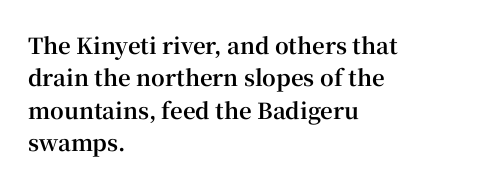
The image shows 22 px bold type, upright; set left-aligned, normal line spacing (1.47x), normal letter spacing, not underlined.
